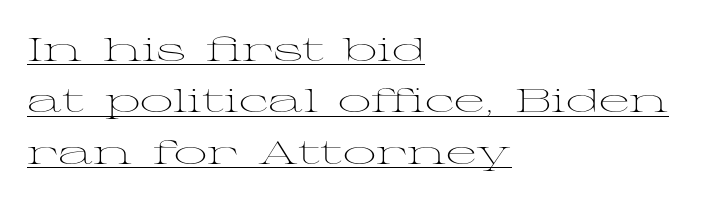
The image shows 33 px light, wide serif type, upright; set left-aligned, normal line spacing (1.56x), normal letter spacing, underlined; medium stroke contrast and a medium x-height.
